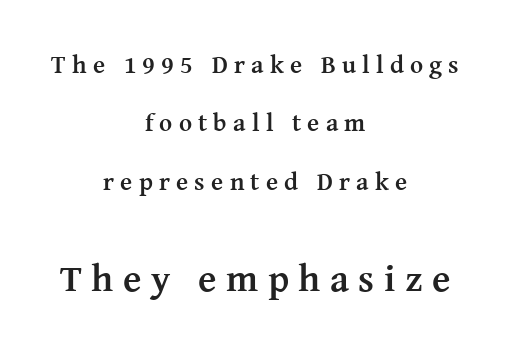
The image shows 38 px semibold serif type, upright; set centered, loose line spacing (2.34x), unusually wide letter spacing (+0.25 em), not underlined; the second (bottom) block is 1.52x larger; medium stroke contrast and a medium x-height.
